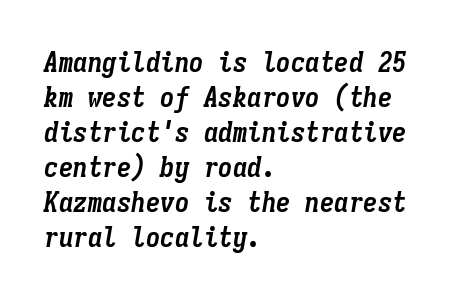
The font's italic variant was chosen for this text. Each line starts at the same left margin while the right side varies. Standard letterfit; no display-style spreading of the glyphs. Every character here occupies the same horizontal width, giving the sample a typewriter-like rhythm. Underline: absent. Every letter is thick-stroked: bold, no question.
